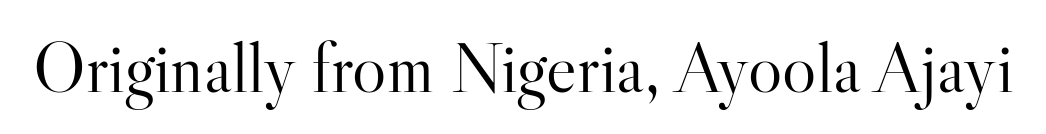
{"serif": "yes", "italic": "no", "bold": "no", "weight": "light", "width": "normal", "stroke_contrast": "high", "x_height": "small", "monospaced": "no", "underline": "no", "letter_spacing": "normal", "letter_spacing_em": 0.0, "glyph_px": 72}
